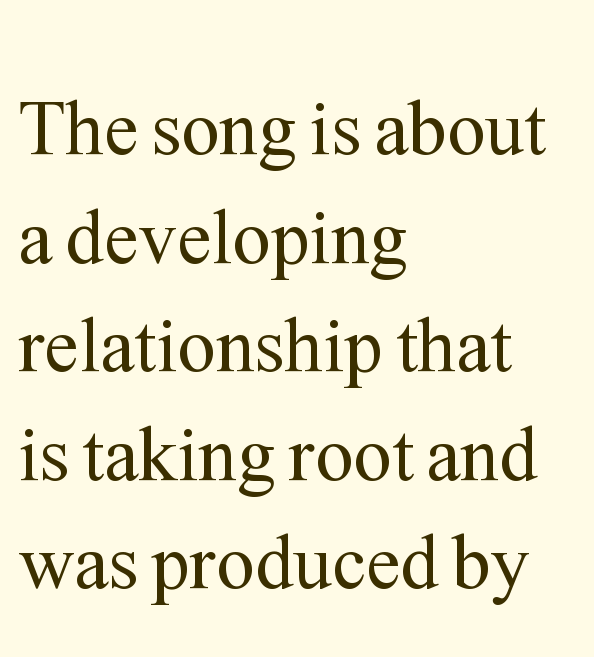
The image shows 77 px regular-weight serif type, upright; set left-aligned, normal line spacing (1.41x), normal letter spacing, not underlined; medium stroke contrast and a medium x-height.
